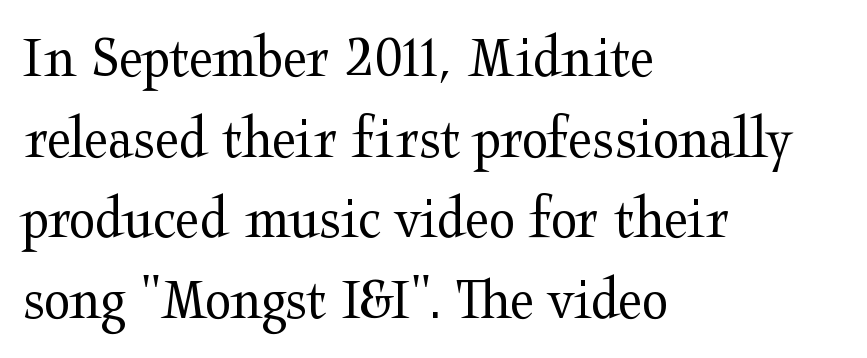
Plain, unruled lines of type. Each letter keeps its own natural width here, so spacing adapts to shape. Teacher's note: observe the even left margin — that is flush-left alignment. Here the glyphs are tracked normally, forming tight word shapes. Regarding serifs, this sample has them.
